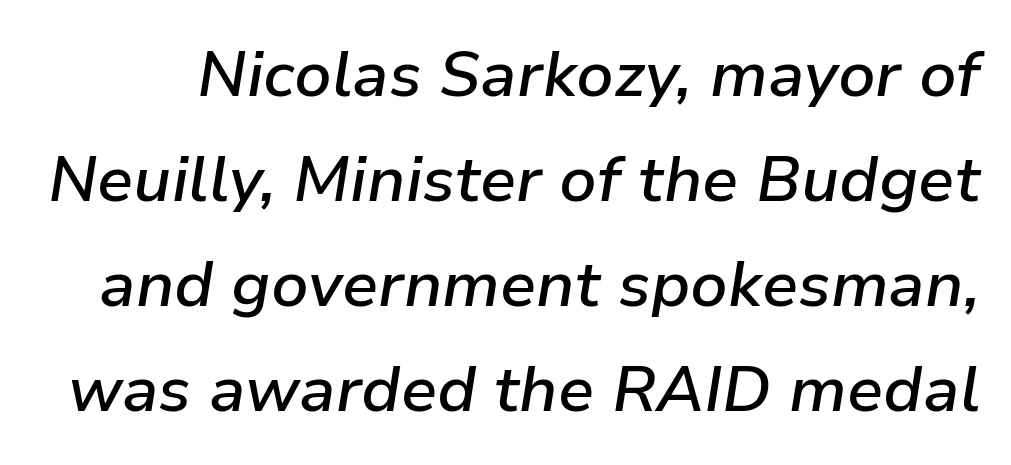
Q: Is the text bold? A: Semi-bold.
Q: Is the text italic (slanted)? A: Yes, it leans right by about 9 degrees.
Q: Is the text underlined? A: No.
Q: Is the spacing between letters normal or unusually wide? A: Normal.
Q: Is the spacing between lines tight, normal or loose? A: Normal.
Q: Width (condensed, normal, or wide)? A: Normal.
Q: Stroke contrast? A: Low.
Q: x-height? A: Medium.
Q: Monospaced? A: No.
